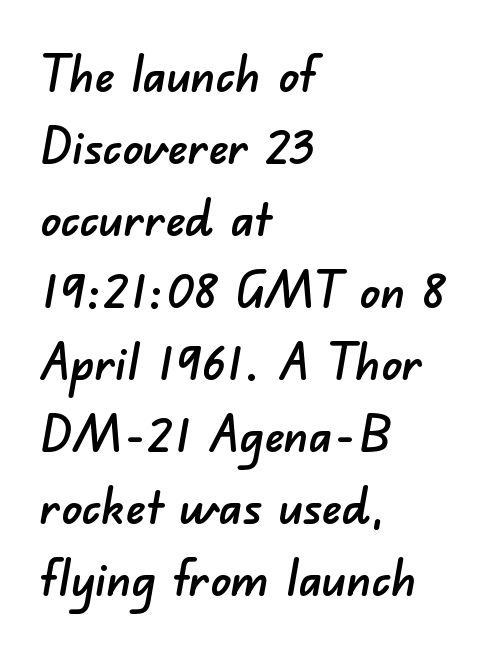
Q: Is the typeface a serif or a sans-serif typeface? A: Sans-serif.
Q: Is the text underlined? A: No.
Q: How is the paragraph aligned? A: Left-aligned.
Q: Is the spacing between letters normal or unusually wide? A: Normal.
Q: Is the spacing between lines tight, normal or loose? A: Normal.
Q: Width (condensed, normal, or wide)? A: Normal.
Q: Stroke contrast? A: Low.
Q: x-height? A: Small.
Q: Monospaced? A: No.
